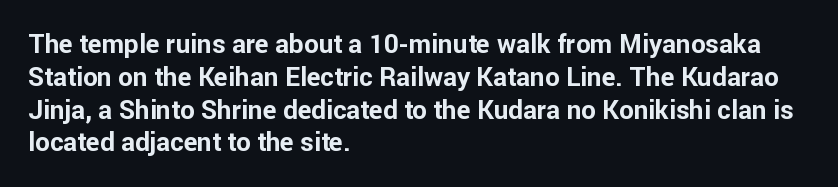
{"italic": "no", "bold": "yes", "underline": "no", "align": "left", "line_spacing": "normal", "line_spacing_ratio": 1.26, "letter_spacing": "normal", "letter_spacing_em": 0.0, "glyph_px": 26}
